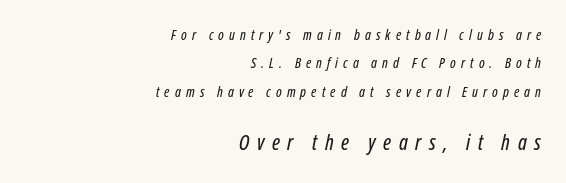
Q: Is the text italic (slanted)? A: Yes, it leans right by about 12 degrees.
Q: Is the text underlined? A: No.
Q: How is the paragraph aligned? A: Right-aligned.
Q: Is the spacing between letters normal or unusually wide? A: Unusually wide.
Q: Is the spacing between lines tight, normal or loose? A: Loose.
Q: Which block of text is set in a larger size, the first (top) or the second (bottom)? A: The second (bottom) one.
